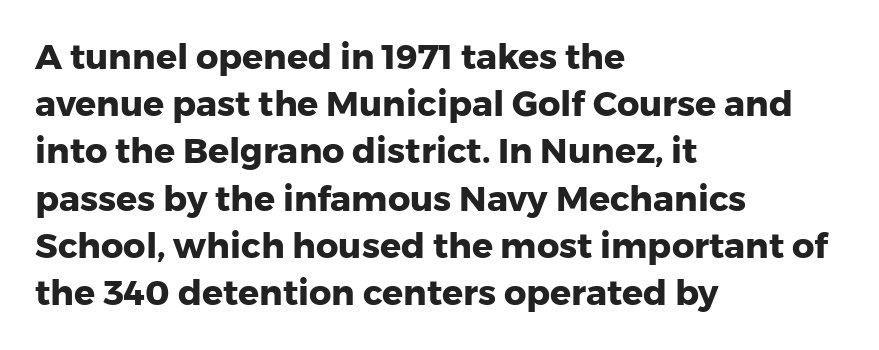
{"serif": "no", "italic": "no", "bold": "yes", "weight": "heavy", "width": "normal", "stroke_contrast": "low", "x_height": "medium", "monospaced": "no", "underline": "no", "align": "left", "line_spacing": "normal", "line_spacing_ratio": 1.35, "letter_spacing": "normal", "letter_spacing_em": 0.0, "glyph_px": 35}
